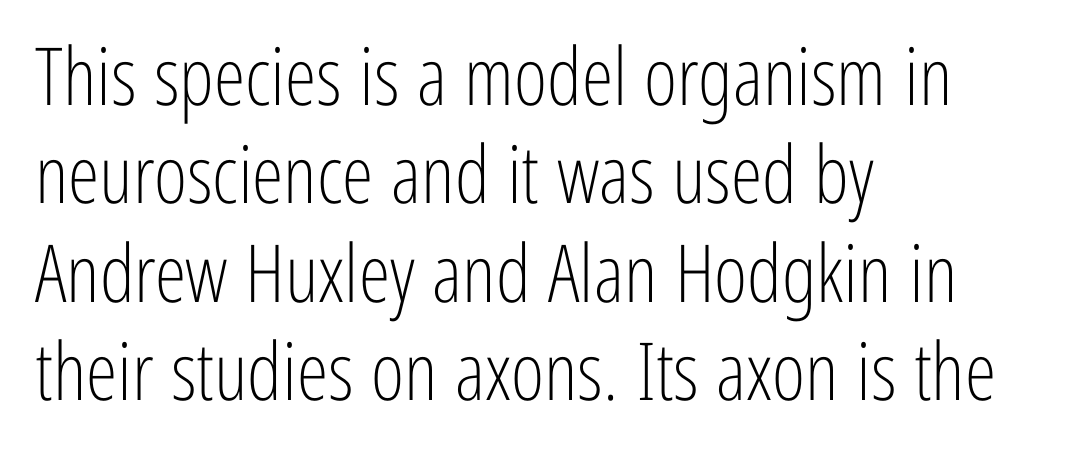
Q: Is the text bold? A: No.
Q: Is the text italic (slanted)? A: No, it is upright.
Q: Is the typeface a serif or a sans-serif typeface? A: Sans-serif.
Q: Is the text underlined? A: No.
Q: How is the paragraph aligned? A: Left-aligned.
Q: Is the spacing between letters normal or unusually wide? A: Normal.
Q: Width (condensed, normal, or wide)? A: Condensed.
Q: Stroke contrast? A: Low.
Q: x-height? A: Medium.
Q: Monospaced? A: No.
